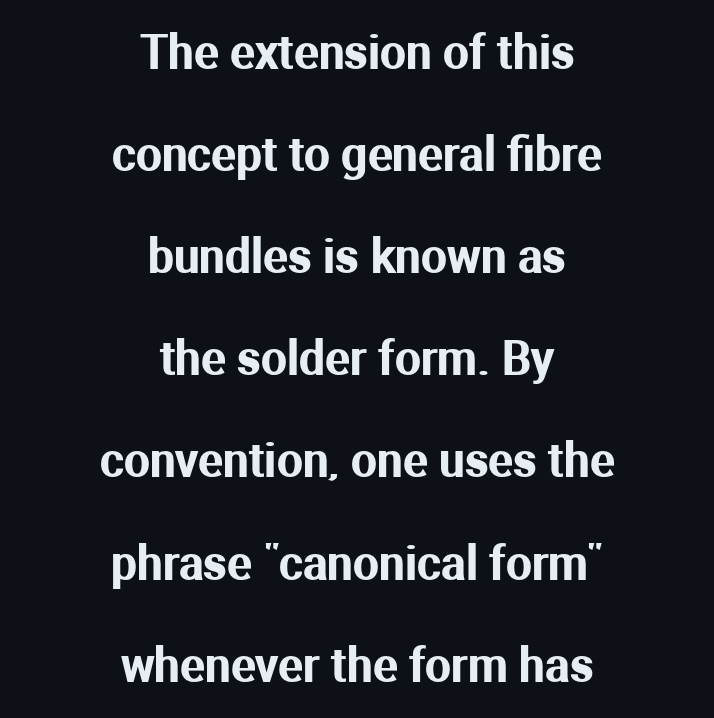
Q: Is the text italic (slanted)? A: No, it is upright.
Q: Is the typeface a serif or a sans-serif typeface? A: Sans-serif.
Q: Is the text underlined? A: No.
Q: How is the paragraph aligned? A: Centered.
Q: Is the spacing between letters normal or unusually wide? A: Normal.
Q: Is the spacing between lines tight, normal or loose? A: Loose.
Q: Width (condensed, normal, or wide)? A: Normal.
Q: Stroke contrast? A: Medium.
Q: x-height? A: Medium.
Q: Monospaced? A: No.
